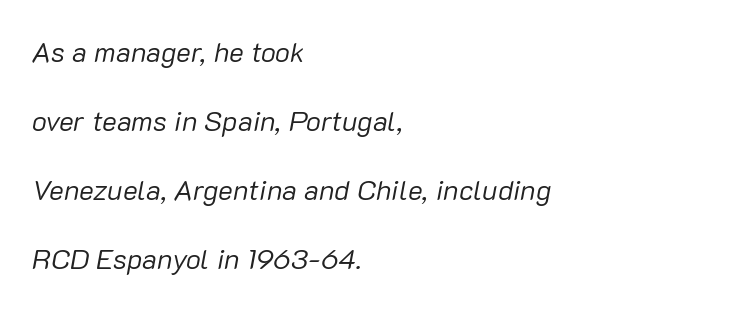
The image shows 28 px regular-weight type, italic (leaning right); set left-aligned, loose line spacing (2.47x), normal letter spacing, not underlined; low stroke contrast and a medium x-height.
